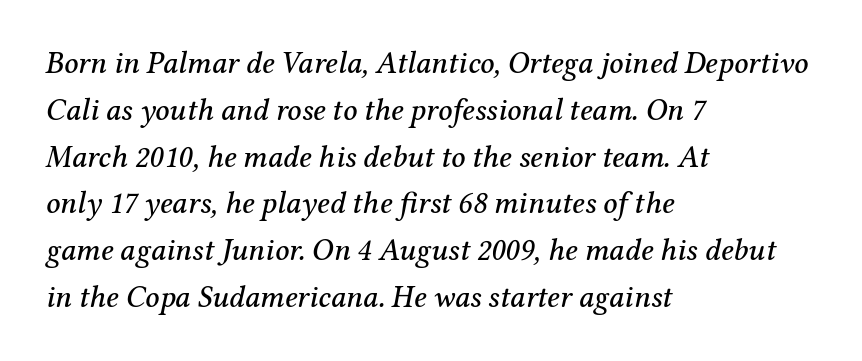
The image shows 31 px serif type, italic (leaning right); set left-aligned, normal line spacing (1.51x), normal letter spacing, not underlined; medium stroke contrast and a medium x-height.
